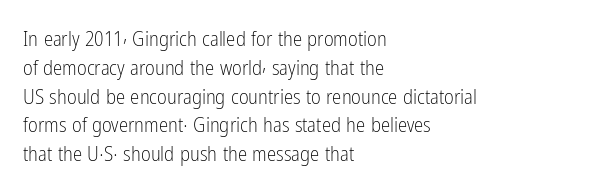
{"italic": "no", "bold": "no", "underline": "no", "align": "left", "line_spacing": "normal", "line_spacing_ratio": 1.37, "letter_spacing": "normal", "letter_spacing_em": 0.0, "glyph_px": 21}
